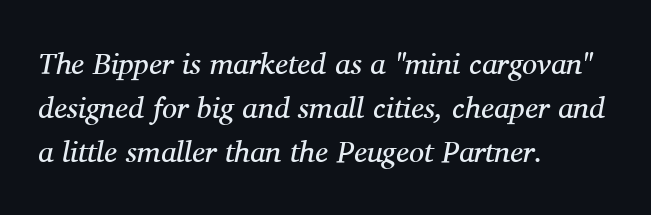
The image shows 30 px regular-weight serif type, italic (leaning right); set left-aligned, normal line spacing (1.47x), normal letter spacing, not underlined; medium stroke contrast and a medium x-height.
